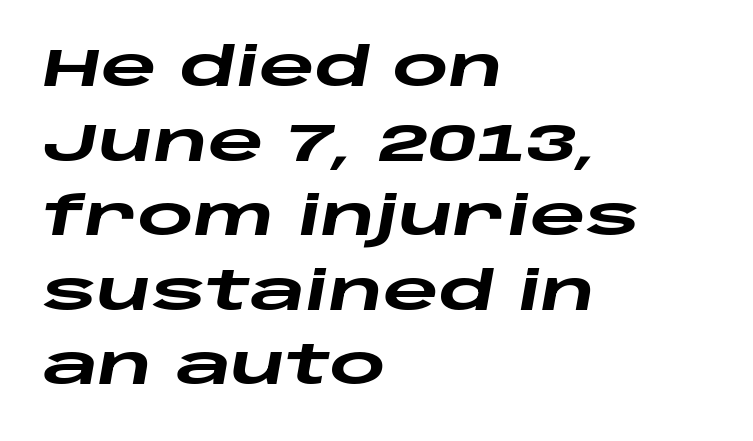
Q: Is the text bold? A: Yes.
Q: Is the text italic (slanted)? A: Yes, it leans right by about 10 degrees.
Q: Is the text underlined? A: No.
Q: How is the paragraph aligned? A: Left-aligned.
Q: Is the spacing between letters normal or unusually wide? A: Normal.
Q: Is the spacing between lines tight, normal or loose? A: Normal.
Q: Width (condensed, normal, or wide)? A: Wide.
Q: Stroke contrast? A: Low.
Q: x-height? A: Large.
Q: Monospaced? A: No.
